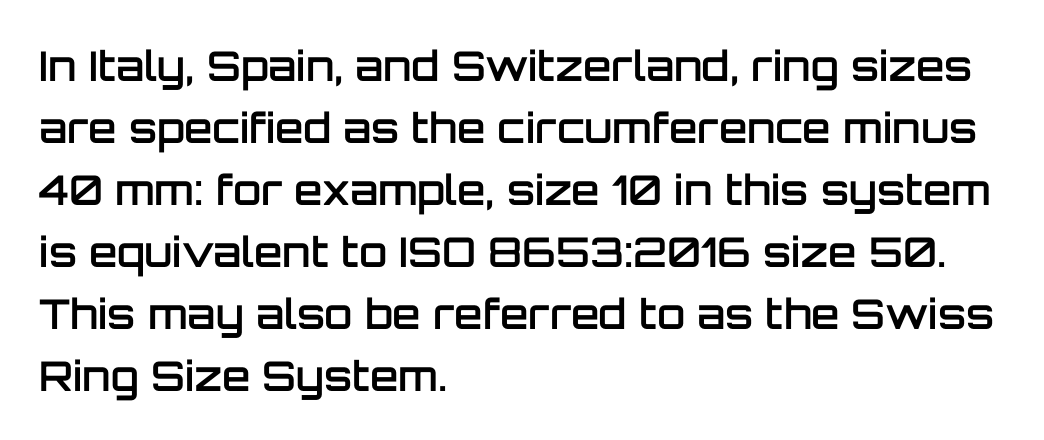
The image shows 41 px semibold sans-serif type, upright; set left-aligned, normal line spacing (1.51x), normal letter spacing, not underlined; low stroke contrast and a large x-height.
